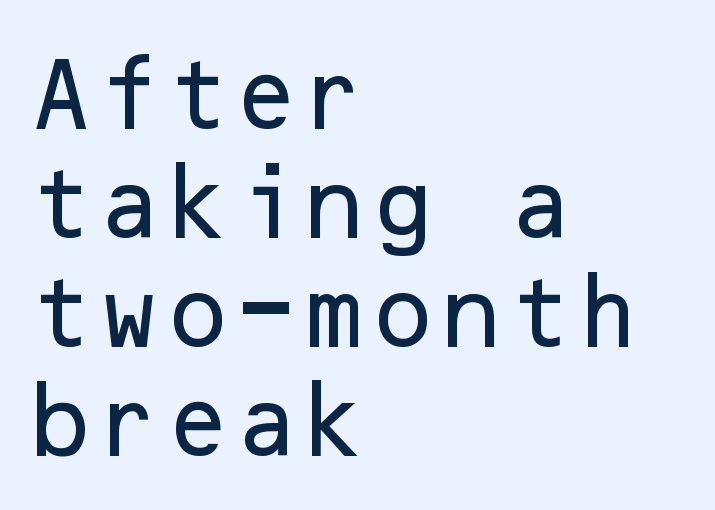
In CSS terms this would be text-align: left. Students, note that the glyphs here touch the page at normal intervals. The vertical gap from one line to the next is medium. Typographically, this falls in the sans-serif category. Notice how the stems are strictly vertical — no italics here. The baseline area is clear.
